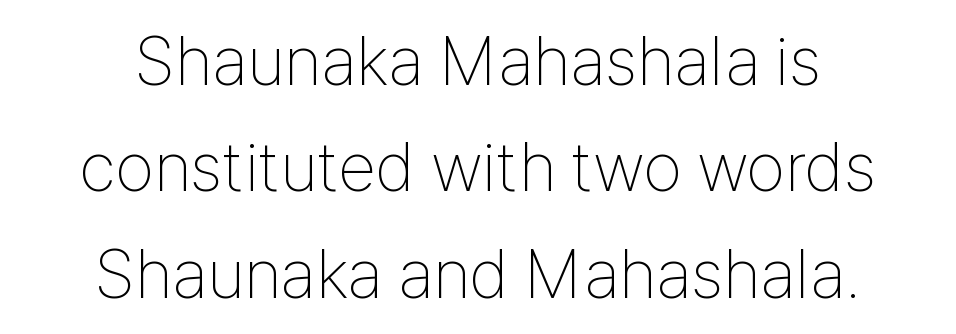
Q: Is the text bold? A: No.
Q: Is the text italic (slanted)? A: No, it is upright.
Q: Is the typeface a serif or a sans-serif typeface? A: Sans-serif.
Q: Is the text underlined? A: No.
Q: How is the paragraph aligned? A: Centered.
Q: Is the spacing between letters normal or unusually wide? A: Normal.
Q: Is the spacing between lines tight, normal or loose? A: Normal.
Q: Width (condensed, normal, or wide)? A: Condensed.
Q: Stroke contrast? A: Low.
Q: x-height? A: Medium.
Q: Monospaced? A: No.
